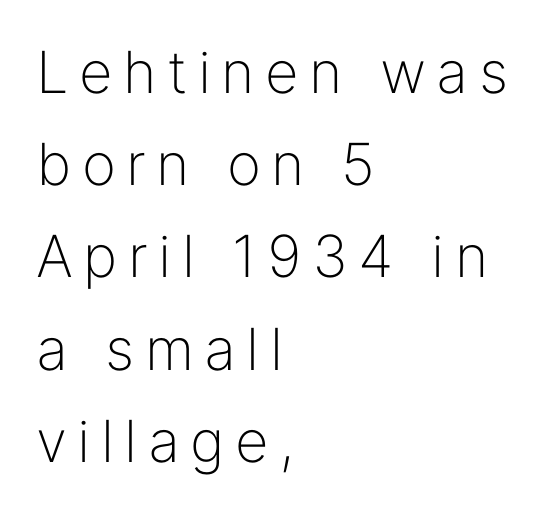
{"serif": "no", "italic": "no", "bold": "no", "weight": "light", "width": "normal", "stroke_contrast": "low", "x_height": "medium", "monospaced": "no", "underline": "no", "align": "left", "line_spacing": "normal", "line_spacing_ratio": 1.59, "glyph_px": 58}
